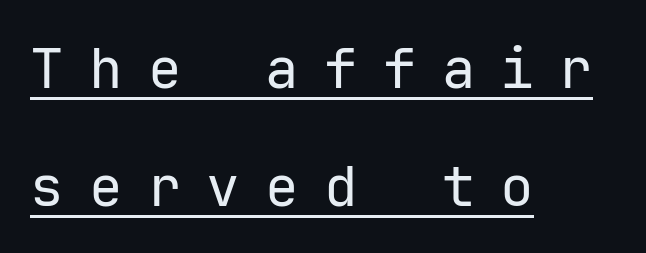
This sample has the even, mechanical cadence of fixed-width lettering. The passage shown stacks its lines with a broad gap. The letters stand upright; this is a roman face. A light-to-regular cut is what we see here. A typesetter would call this heavily tracked-out type. Each line of the rendering has a horizontal stroke beneath the glyphs.
